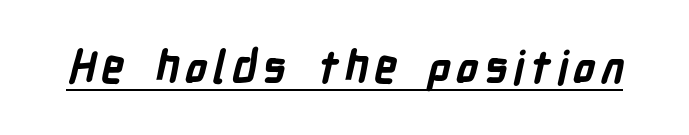
Proportional: the letters do not fall into vertical columns. Note: no serifs on the glyphs. The rendering uses the underline text-decoration. The sample has been set heavy, in full bold.
